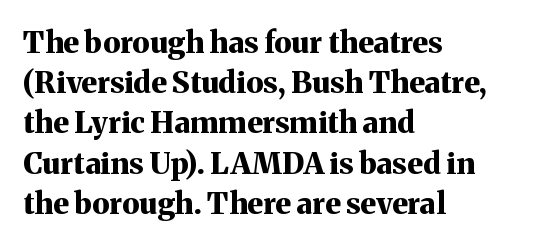
The image shows 30 px bold serif type, upright; set left-aligned, normal line spacing (1.34x), normal letter spacing, not underlined; medium stroke contrast and a medium x-height.
